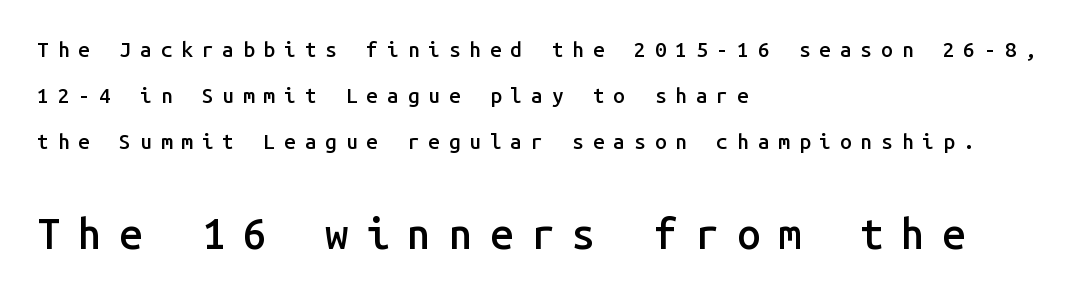
{"serif": "no", "italic": "no", "bold": "semi", "weight": "semibold", "width": "normal", "stroke_contrast": "low", "x_height": "medium", "monospaced": "yes", "underline": "no", "align": "left", "line_spacing": "loose", "line_spacing_ratio": 2.19, "letter_spacing": "wide", "letter_spacing_em": 0.42, "larger_block": "second", "size_ratio": 2.0, "glyph_px": 42}
